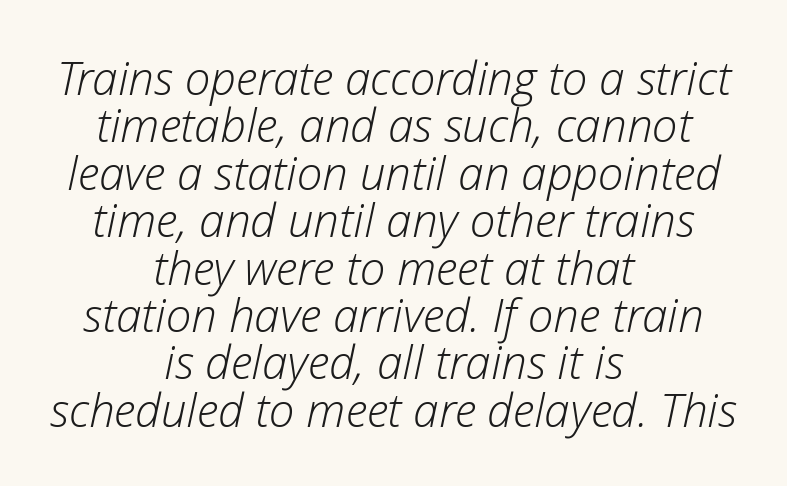
{"italic": "yes", "lean": "right", "slant_degrees": 12, "bold": "no", "weight": "light", "width": "normal", "stroke_contrast": "low", "x_height": "medium", "monospaced": "no", "underline": "no", "align": "center", "line_spacing": "tight", "line_spacing_ratio": 1.03, "letter_spacing": "normal", "letter_spacing_em": 0.0, "glyph_px": 46}
